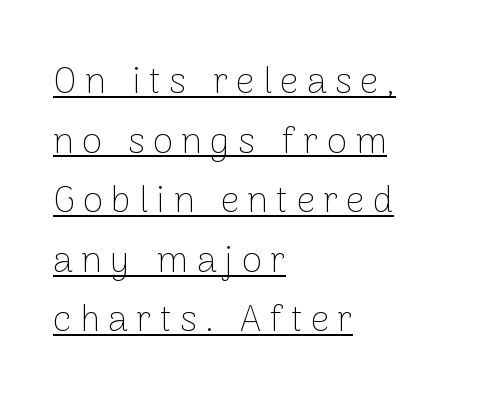
A typesetter would call this leading conventional body-copy spacing. Stems here are at most as thick as an everyday book face. Think of a printed novel: that variable character pitch is what you see here. Each line of the rendering has a horizontal stroke beneath the glyphs. How are the letters spaced? Widely, with obvious added tracking. Observe the absence of serifs on each vertical stroke in this sample.
